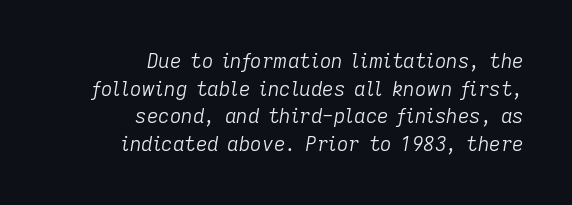
{"italic": "yes", "lean": "right", "slant_degrees": 9, "bold": "no", "underline": "no", "align": "right", "line_spacing": "normal", "line_spacing_ratio": 1.38, "letter_spacing": "normal", "letter_spacing_em": 0.0, "glyph_px": 20}
